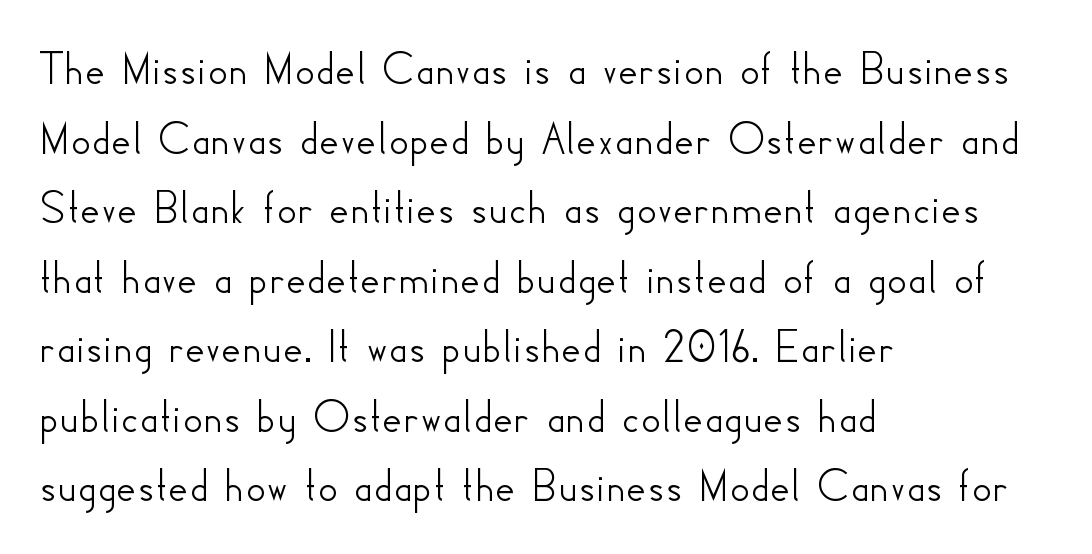
Q: Is the text italic (slanted)? A: No, it is upright.
Q: Is the typeface a serif or a sans-serif typeface? A: Sans-serif.
Q: Is the text underlined? A: No.
Q: How is the paragraph aligned? A: Left-aligned.
Q: Is the spacing between letters normal or unusually wide? A: Normal.
Q: Is the spacing between lines tight, normal or loose? A: Normal.
Q: Width (condensed, normal, or wide)? A: Normal.
Q: Stroke contrast? A: Low.
Q: x-height? A: Small.
Q: Monospaced? A: No.
